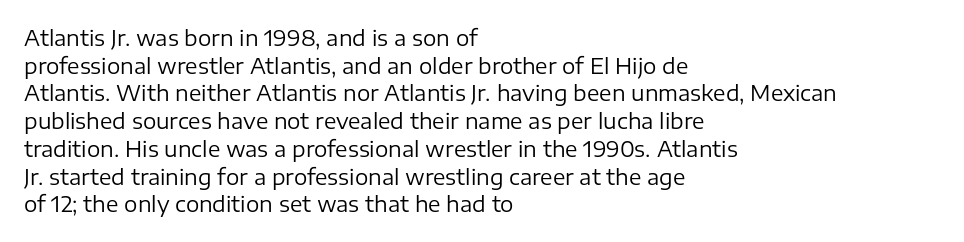
{"italic": "no", "bold": "no", "underline": "no", "align": "left", "line_spacing": "normal", "line_spacing_ratio": 1.32, "letter_spacing": "normal", "letter_spacing_em": 0.0, "glyph_px": 21}
